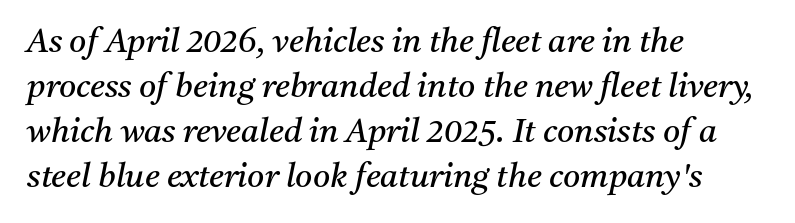
Compared with ordinary roman type, these characters are visibly tilted. The passage shown is not underscored anywhere. The designer went with a serif here, giving each stem small feet. Tracking here is standard; glyphs follow each other at the usual distance. Each stroke keeps to a modest, everyday thickness or less. These lines are rendered in a variable-pitch font.
